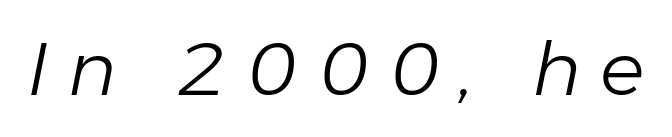
{"italic": "yes", "lean": "right", "slant_degrees": 11, "bold": "no", "weight": "light", "width": "normal", "stroke_contrast": "low", "x_height": "medium", "monospaced": "no", "underline": "no", "letter_spacing": "wide", "letter_spacing_em": 0.26, "glyph_px": 74}
